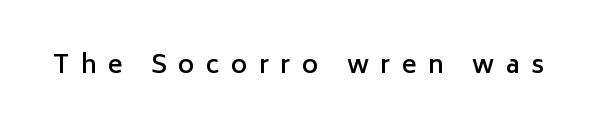
{"italic": "no", "bold": "semi", "underline": "no", "letter_spacing": "wide", "letter_spacing_em": 0.45, "glyph_px": 25}
